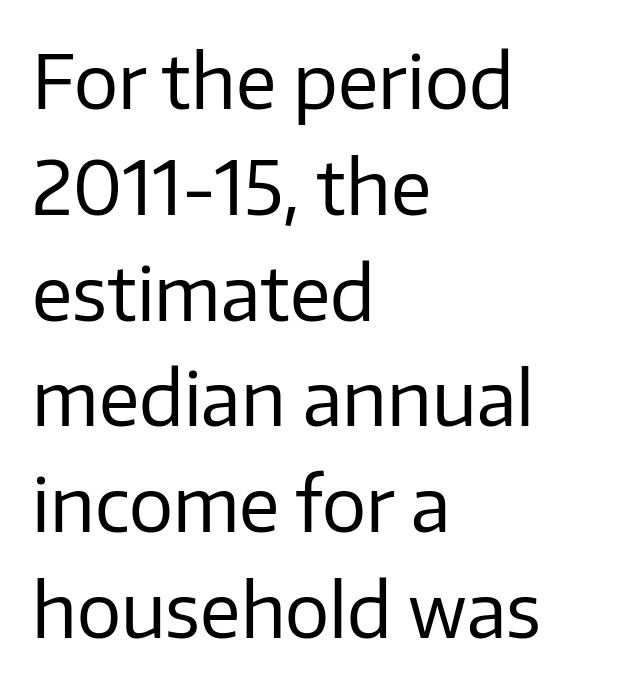
{"serif": "no", "italic": "no", "bold": "no", "weight": "regular", "width": "normal", "stroke_contrast": "low", "x_height": "medium", "monospaced": "no", "underline": "no", "align": "left", "line_spacing": "normal", "line_spacing_ratio": 1.43, "letter_spacing": "normal", "letter_spacing_em": 0.0, "glyph_px": 74}
